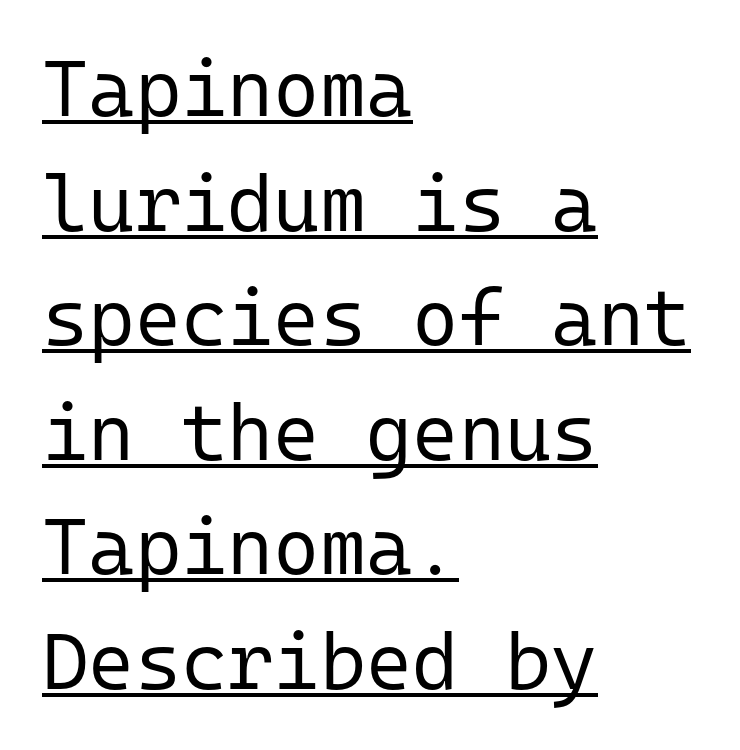
{"serif": "no", "italic": "no", "bold": "no", "weight": "regular", "width": "normal", "stroke_contrast": "low", "x_height": "medium", "monospaced": "yes", "underline": "yes", "align": "left", "line_spacing": "normal", "line_spacing_ratio": 1.45, "letter_spacing": "normal", "letter_spacing_em": 0.0, "glyph_px": 79}
